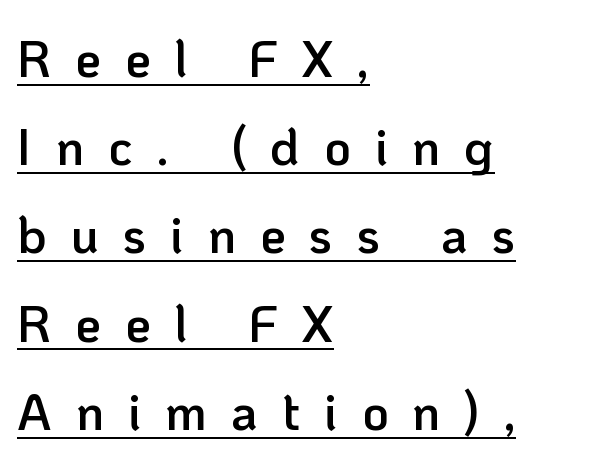
The image shows 51 px semibold sans-serif type, upright; set left-aligned, line spacing 1.73x, unusually wide letter spacing (+0.47 em), underlined; low stroke contrast and a medium x-height.
